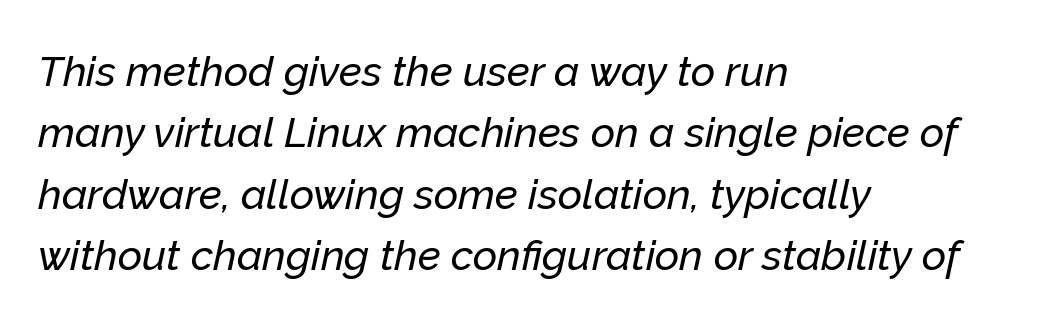
If you drew a line through each stem, it would be angled. The letters advance in unequal steps, a hallmark of proportional type. A clean baseline with only descenders dipping below it. Teacher's note: observe the even left margin — that is flush-left alignment.
